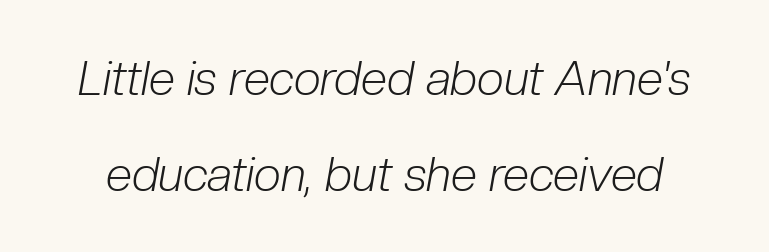
{"italic": "yes", "lean": "right", "slant_degrees": 10, "bold": "no", "weight": "light", "width": "condensed", "stroke_contrast": "low", "x_height": "medium", "monospaced": "no", "underline": "no", "line_spacing": "loose", "line_spacing_ratio": 1.99, "letter_spacing": "normal", "letter_spacing_em": 0.0, "glyph_px": 48}
